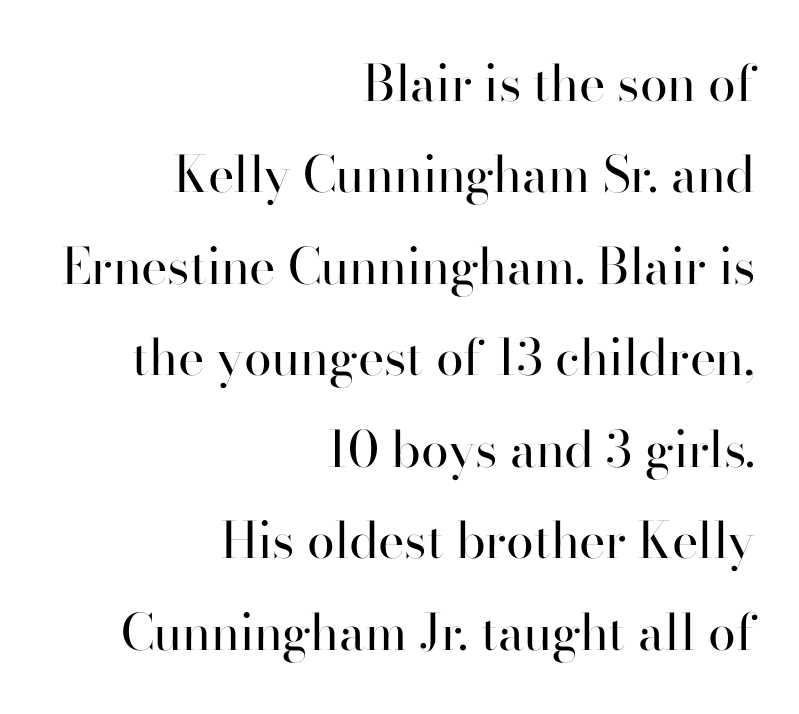
Line endings align vertically; line beginnings do not. The letters stand straight up with perfectly vertical stems. Note the varied advance widths — an 'i' is clearly narrower than an 'm'. You could call the tracking neutral — neither tight nor loose.
